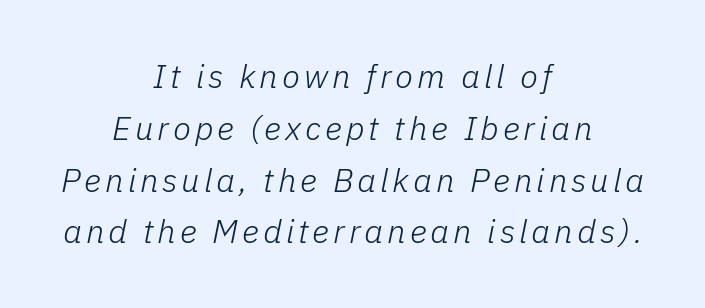
The image shows 33 px light type, italic (leaning right); set centered, normal line spacing (1.57x), not underlined; low stroke contrast and a medium x-height.
